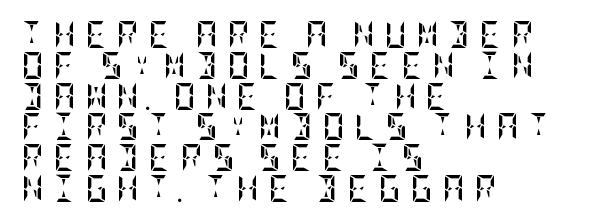
{"italic": "no", "bold": "yes", "underline": "no", "align": "left", "line_spacing": "tight", "line_spacing_ratio": 1.14, "letter_spacing": "wide", "letter_spacing_em": 0.36, "glyph_px": 27}
